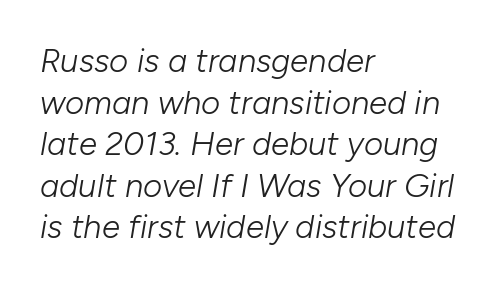
The image shows 33 px light type, italic (leaning right); set left-aligned, normal line spacing (1.26x), normal letter spacing, not underlined; low stroke contrast and a medium x-height.
